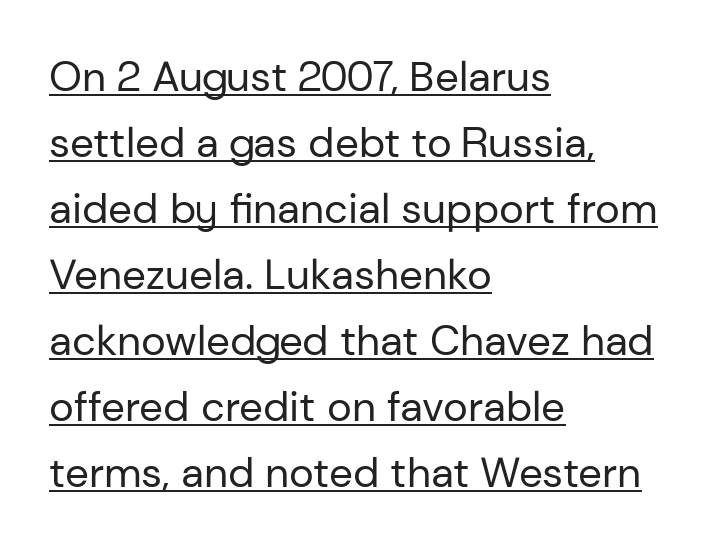
Q: Is the text bold? A: No.
Q: Is the text italic (slanted)? A: No, it is upright.
Q: Is the typeface a serif or a sans-serif typeface? A: Sans-serif.
Q: Is the text underlined? A: Yes.
Q: How is the paragraph aligned? A: Left-aligned.
Q: Is the spacing between letters normal or unusually wide? A: Normal.
Q: Is the spacing between lines tight, normal or loose? A: Normal.
Q: Width (condensed, normal, or wide)? A: Normal.
Q: Stroke contrast? A: Low.
Q: x-height? A: Medium.
Q: Monospaced? A: No.
